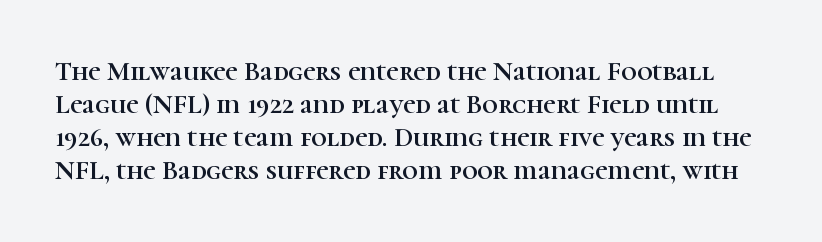
The image shows 27 px text type, upright; set line spacing 1.22x, normal letter spacing, not underlined.
